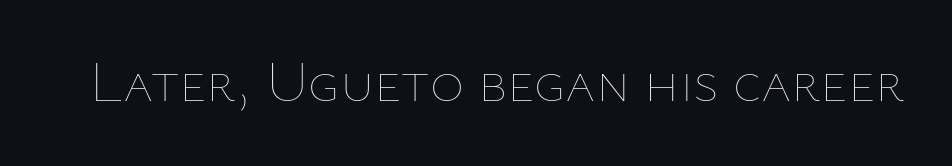
No chunkiness to these letters — they're not bold. Just letters on the line, the space beneath them empty. A roman cut, with each character standing at attention. Tracking value appears to be zero — textbook default spacing. Looks like regular typesetting: each glyph gets only the width it needs.
